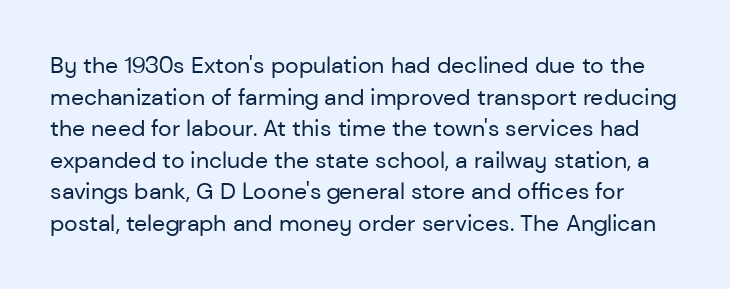
The image shows 23 px text type, upright; set normal line spacing (1.37x), normal letter spacing, not underlined.
